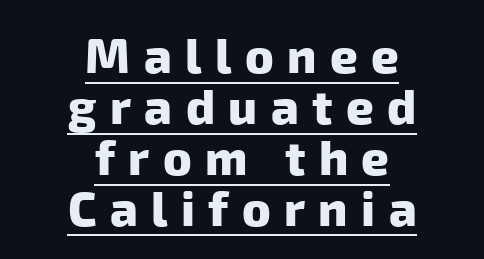
Q: Is the text bold? A: Yes.
Q: Is the typeface a serif or a sans-serif typeface? A: Sans-serif.
Q: Is the text underlined? A: Yes.
Q: How is the paragraph aligned? A: Centered.
Q: Is the spacing between letters normal or unusually wide? A: Unusually wide.
Q: Is the spacing between lines tight, normal or loose? A: Tight.
Q: Width (condensed, normal, or wide)? A: Normal.
Q: Stroke contrast? A: Low.
Q: x-height? A: Medium.
Q: Monospaced? A: No.
